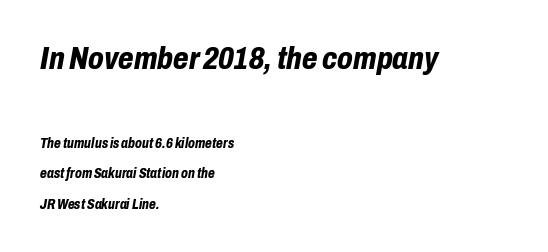
The image shows 32 px bold, condensed type, italic (leaning right); set left-aligned, loose line spacing (2.17x), normal letter spacing, not underlined; the first (top) block is 2.29x larger; low stroke contrast and a medium x-height.
